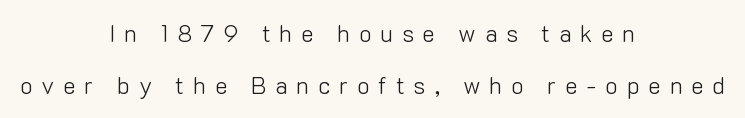
The image shows 24 px text type, upright; set centered, loose line spacing (2.18x), unusually wide letter spacing (+0.36 em), not underlined.
